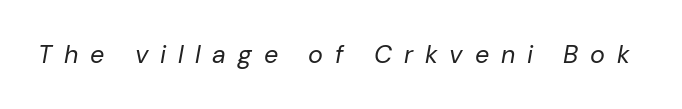
Q: Is the text bold? A: No.
Q: Is the text italic (slanted)? A: Yes, it leans right by about 10 degrees.
Q: Is the text underlined? A: No.
Q: Is the spacing between letters normal or unusually wide? A: Unusually wide.
